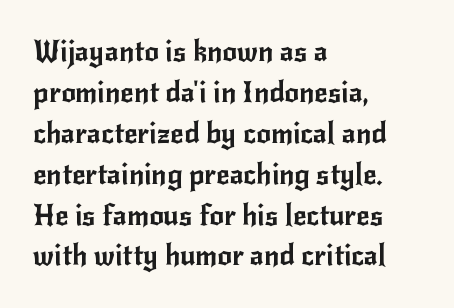
Looks like regular typesetting: each glyph gets only the width it needs. The paragraph shown leans on its left margin. Inter-character spacing is left at the font's built-in metrics. Font category for this specimen: sans-serif. Each row of text sits above clean, open space.
